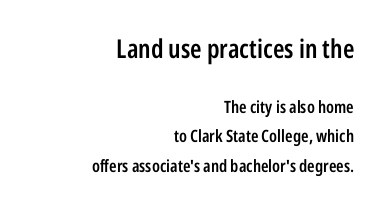
The image shows 26 px text type, upright; set right-aligned, line spacing 1.73x, normal letter spacing, not underlined; the first (top) block is 1.53x larger.
